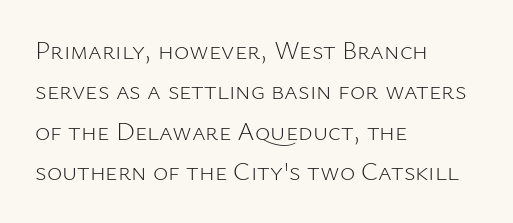
Q: Is the text bold? A: No.
Q: Is the text italic (slanted)? A: No, it is upright.
Q: Is the text underlined? A: No.
Q: How is the paragraph aligned? A: Left-aligned.
Q: Is the spacing between letters normal or unusually wide? A: Normal.
Q: Is the spacing between lines tight, normal or loose? A: Normal.
